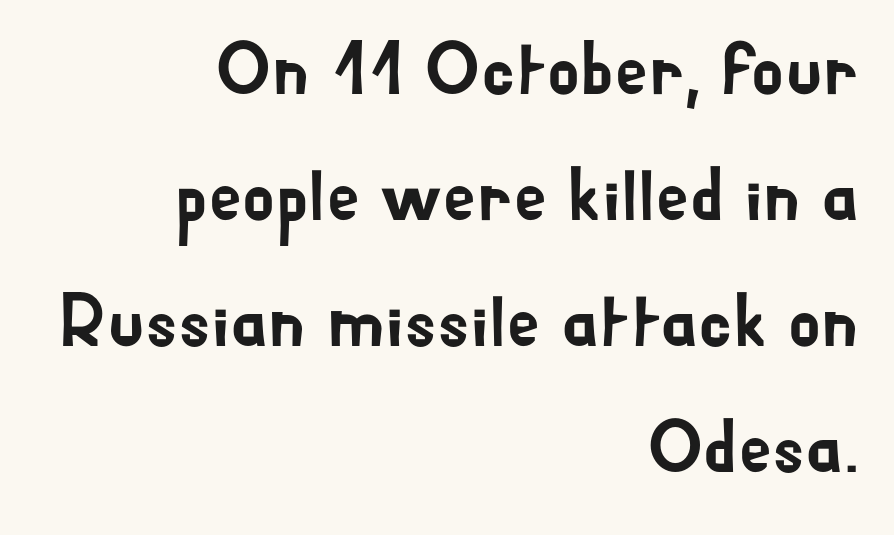
The passage shown is typeset with a sans-serif family. Posture: upright roman. Alignment: flush right. Letters rest on an invisible, unmarked baseline. Looks like regular typesetting: each glyph gets only the width it needs.
